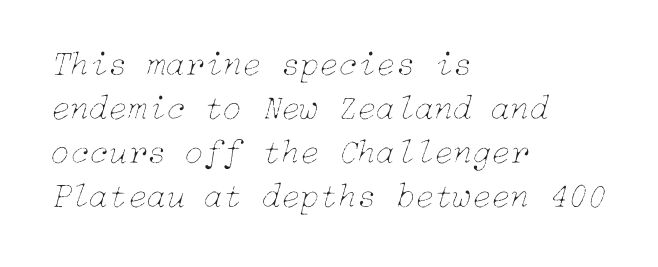
Q: Is the text bold? A: No.
Q: Is the text italic (slanted)? A: Yes, it leans right by about 15 degrees.
Q: Is the text underlined? A: No.
Q: How is the paragraph aligned? A: Left-aligned.
Q: Is the spacing between letters normal or unusually wide? A: Normal.
Q: Is the spacing between lines tight, normal or loose? A: Normal.
Q: Width (condensed, normal, or wide)? A: Normal.
Q: Stroke contrast? A: Low.
Q: x-height? A: Medium.
